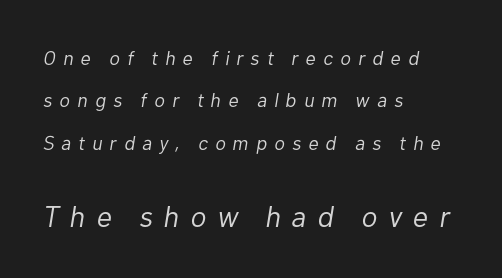
Vertical stems look standard width or narrower in stroke. Left-aligned paragraph, ragged on the right. Two sizes are in play, and the larger belongs to the second block. Does extra space separate the letters? Yes, quite a lot of it. Spacing verdict: proportional, widths tailored to each character. Widely set lines give the paragraph a tall, airy silhouette.
